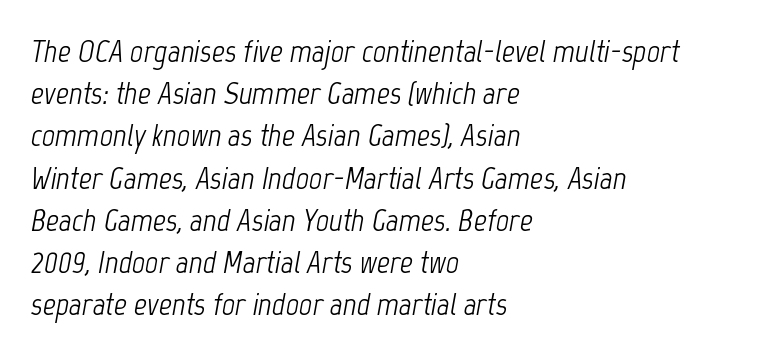
The image shows 32 px light, condensed type, italic (leaning right); set left-aligned, normal line spacing (1.32x), normal letter spacing, not underlined; low stroke contrast and a medium x-height.
